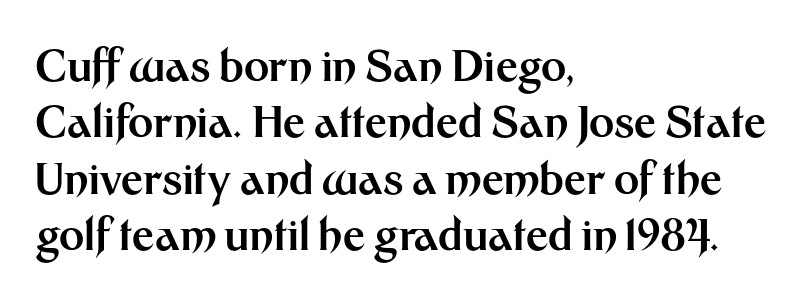
The image shows 43 px bold sans-serif type, upright; set left-aligned, normal line spacing (1.31x), normal letter spacing, not underlined; medium stroke contrast and a medium x-height.
